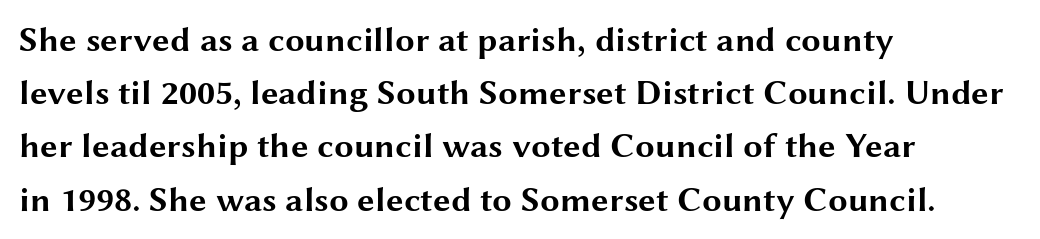
The image shows 35 px bold, wide sans-serif type, upright; set left-aligned, normal line spacing (1.52x), normal letter spacing, not underlined; medium stroke contrast and a medium x-height.
